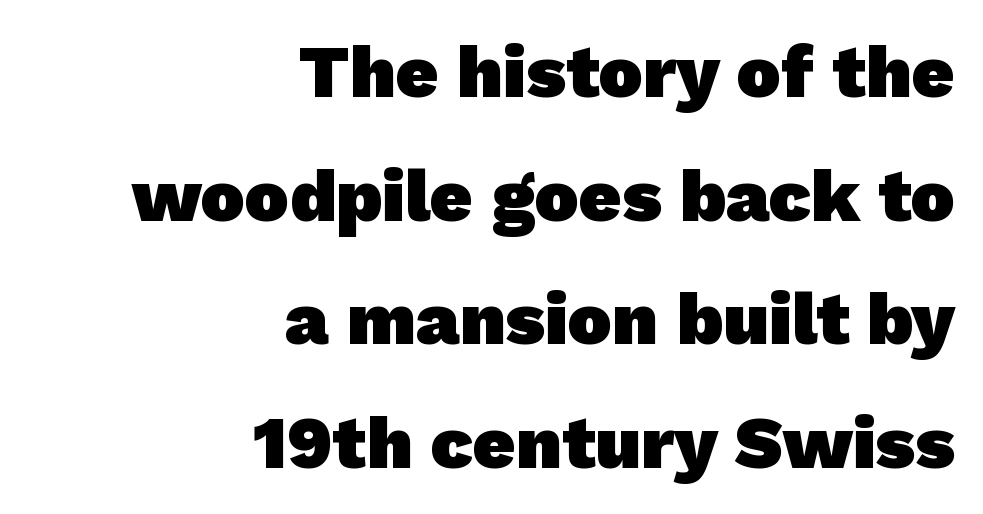
Q: Is the text bold? A: Yes.
Q: Is the typeface a serif or a sans-serif typeface? A: Sans-serif.
Q: Is the text underlined? A: No.
Q: How is the paragraph aligned? A: Right-aligned.
Q: Is the spacing between letters normal or unusually wide? A: Normal.
Q: Is the spacing between lines tight, normal or loose? A: Normal.
Q: Width (condensed, normal, or wide)? A: Normal.
Q: Stroke contrast? A: Low.
Q: x-height? A: Medium.
Q: Monospaced? A: No.
